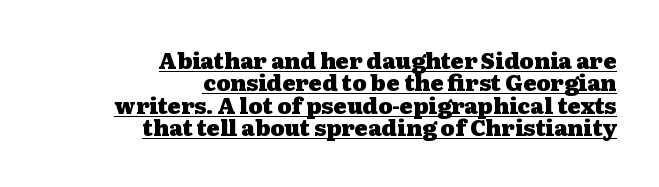
{"italic": "no", "bold": "yes", "underline": "yes", "align": "right", "line_spacing": "tight", "line_spacing_ratio": 1.02, "letter_spacing": "normal", "letter_spacing_em": 0.0, "glyph_px": 22}
